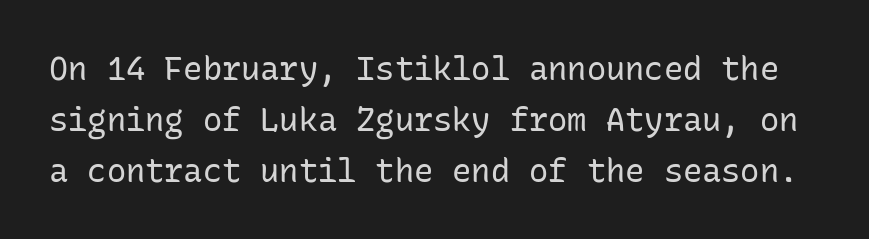
The image shows 32 px regular-weight sans-serif type, upright, monospaced; set normal line spacing (1.59x), normal letter spacing, not underlined; low stroke contrast and a medium x-height.
